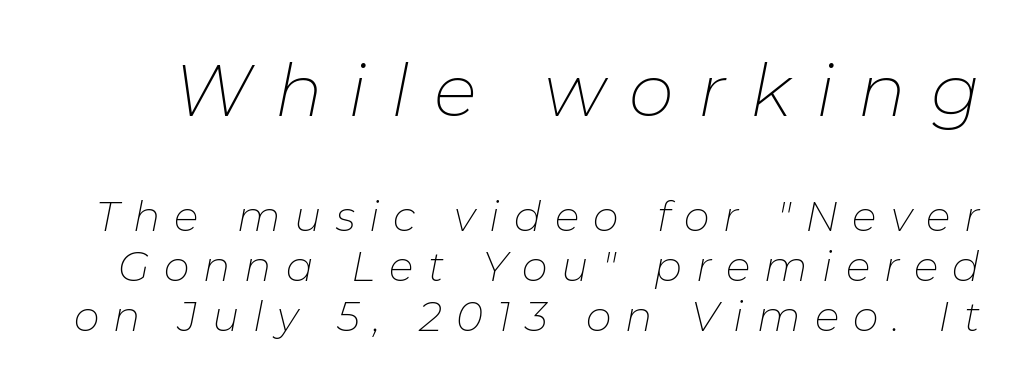
{"italic": "yes", "lean": "right", "slant_degrees": 11, "bold": "no", "weight": "thin", "width": "normal", "stroke_contrast": "low", "x_height": "medium", "monospaced": "no", "underline": "no", "line_spacing_ratio": 1.22, "letter_spacing": "wide", "letter_spacing_em": 0.34, "larger_block": "first", "size_ratio": 1.76, "glyph_px": 72}
